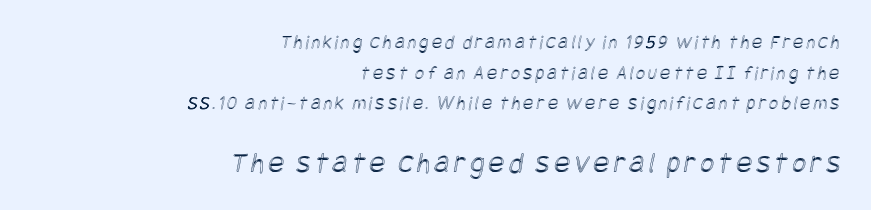
The image shows 30 px condensed type; set right-aligned, normal line spacing (1.53x), not underlined; the second (bottom) block is 1.5x larger; a large x-height.
